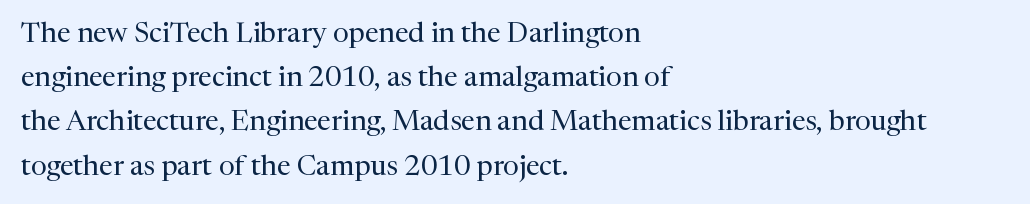
This is not heavy type; no bold has been used. Baseline-to-baseline distance is the conventional proportion of letter height. No italicization has been applied; the sample stays upright. Spacing verdict: proportional, widths tailored to each character.
